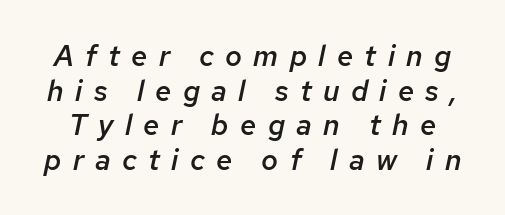
Q: Is the text bold? A: Semi-bold.
Q: Is the text italic (slanted)? A: Yes, it leans right by about 12 degrees.
Q: Is the text underlined? A: No.
Q: Is the spacing between letters normal or unusually wide? A: Unusually wide.
Q: Width (condensed, normal, or wide)? A: Normal.
Q: Stroke contrast? A: Low.
Q: x-height? A: Medium.
Q: Monospaced? A: No.
